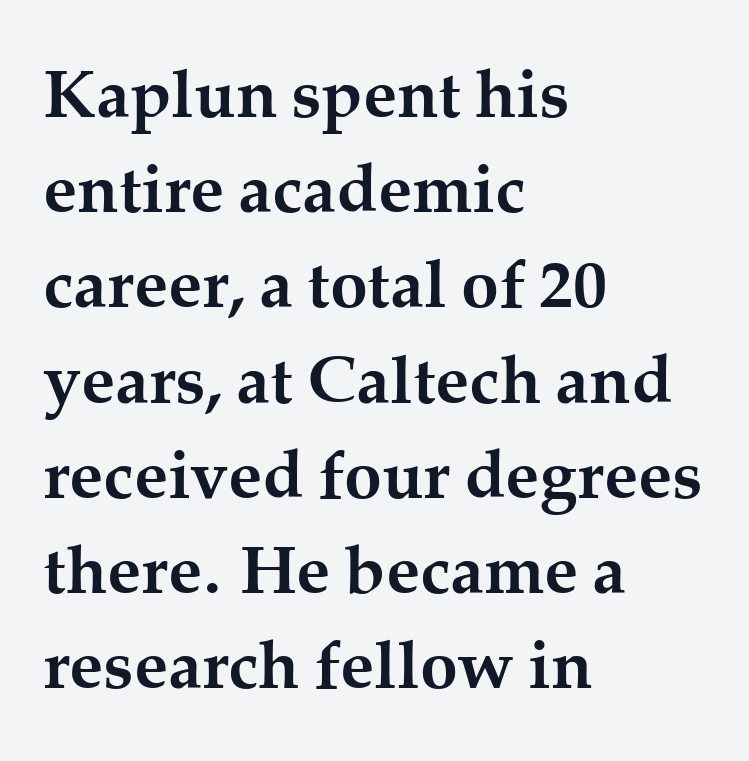
The paragraph shown leans on its left margin. Nobody drew a line under any word here. Here the designer chose a conventional face with non-uniform glyph widths. Its strokes are broad and dark, the hallmark of bold type.
